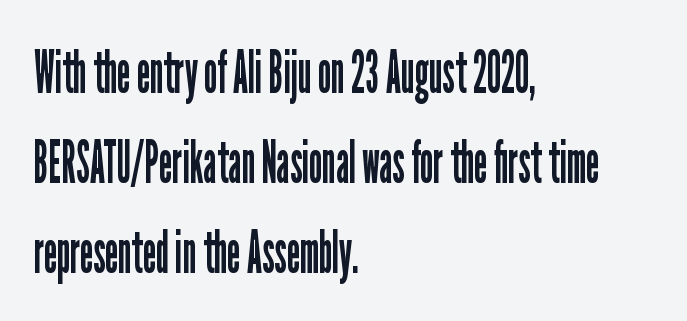
Character widths vary here, with narrow letters taking less room than wide ones. Caption: standard tracking, unaltered. Tall strokes in this sample are plumb rather than angled. Descender tails drop into unmarked territory.
